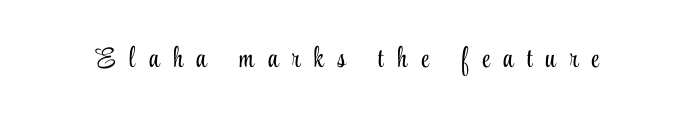
The type is letterspaced generously, with wide tracking. Unbolded letterforms with no extra heft. The specimen omits any rule beneath the text block's lines.
